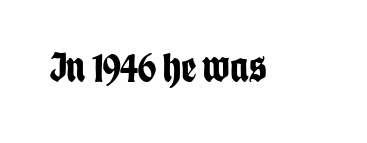
{"serif": "no", "italic": "no", "bold": "yes", "weight": "bold", "width": "condensed", "stroke_contrast": "low", "x_height": "large", "monospaced": "no", "underline": "no", "letter_spacing": "normal", "letter_spacing_em": 0.0, "glyph_px": 42}
